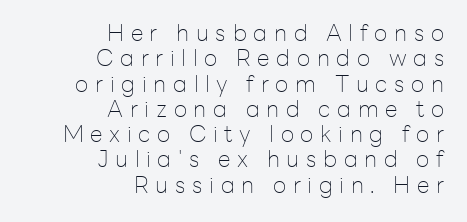
Q: Is the text bold? A: No.
Q: Is the text italic (slanted)? A: No, it is upright.
Q: Is the text underlined? A: No.
Q: How is the paragraph aligned? A: Right-aligned.
Q: Is the spacing between letters normal or unusually wide? A: Unusually wide.
Q: Is the spacing between lines tight, normal or loose? A: Tight.
